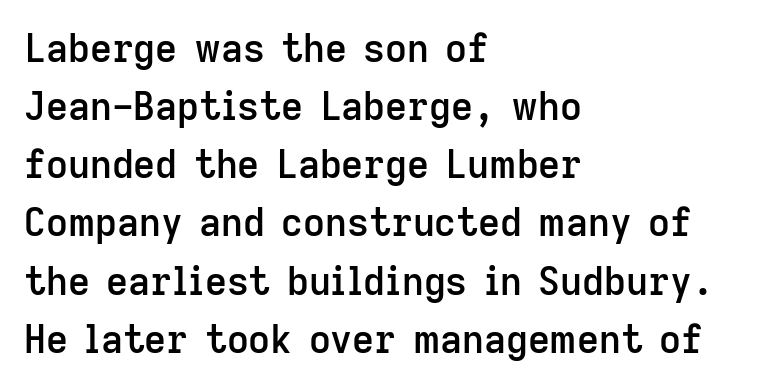
{"serif": "no", "italic": "no", "bold": "semi", "weight": "semibold", "width": "normal", "stroke_contrast": "low", "x_height": "medium", "monospaced": "no", "underline": "no", "align": "left", "line_spacing": "normal", "line_spacing_ratio": 1.53, "letter_spacing": "normal", "letter_spacing_em": 0.0, "glyph_px": 38}
